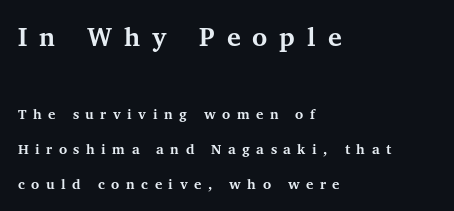
The image shows 26 px bold type, upright; set left-aligned, loose line spacing (2.48x), unusually wide letter spacing (+0.46 em), not underlined; the first (top) block is 1.86x larger.
